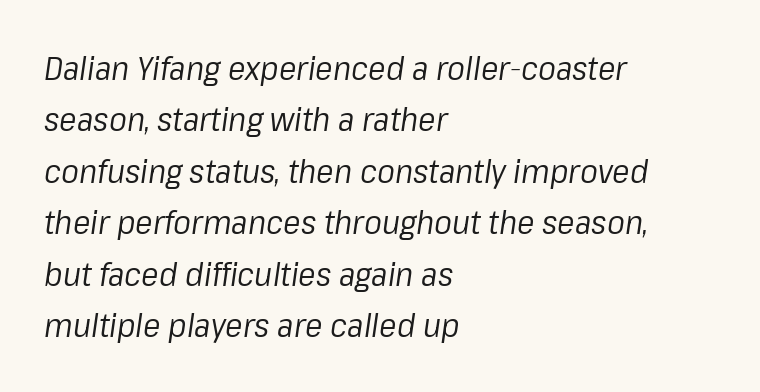
Here the designer chose a conventional face with non-uniform glyph widths. Posture: slanted. This is not heavy type; no bold has been used. The space directly below the letters is spotless. The block of text has a typical density, with ordinary space between rows.
